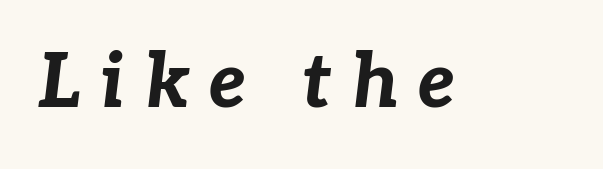
Q: Is the text bold? A: Yes.
Q: Is the text italic (slanted)? A: Yes, it leans right by about 7 degrees.
Q: Is the text underlined? A: No.
Q: Is the spacing between letters normal or unusually wide? A: Unusually wide.
Q: Width (condensed, normal, or wide)? A: Normal.
Q: Stroke contrast? A: Low.
Q: x-height? A: Medium.
Q: Monospaced? A: No.
